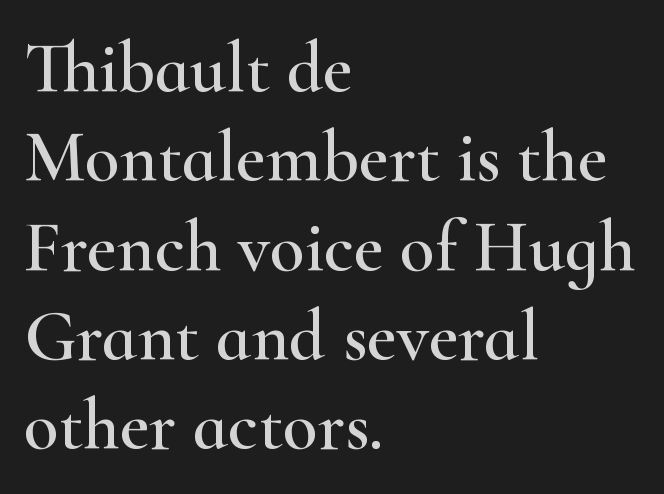
Q: Is the text italic (slanted)? A: No, it is upright.
Q: Is the typeface a serif or a sans-serif typeface? A: Serif.
Q: Is the text underlined? A: No.
Q: How is the paragraph aligned? A: Left-aligned.
Q: Is the spacing between letters normal or unusually wide? A: Normal.
Q: Width (condensed, normal, or wide)? A: Wide.
Q: Stroke contrast? A: High.
Q: x-height? A: Small.
Q: Monospaced? A: No.
